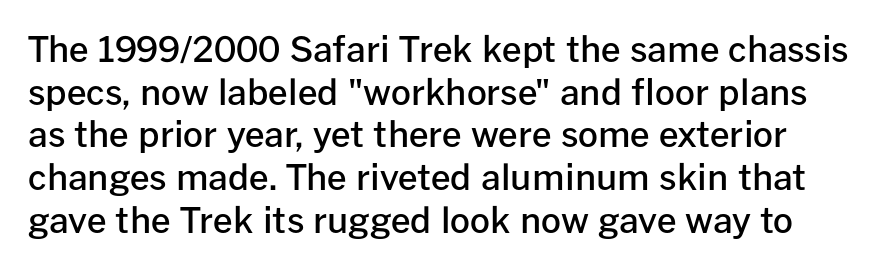
Q: Is the text bold? A: Semi-bold.
Q: Is the text italic (slanted)? A: No, it is upright.
Q: Is the typeface a serif or a sans-serif typeface? A: Sans-serif.
Q: Is the text underlined? A: No.
Q: Is the spacing between letters normal or unusually wide? A: Normal.
Q: Width (condensed, normal, or wide)? A: Normal.
Q: Stroke contrast? A: Low.
Q: x-height? A: Medium.
Q: Monospaced? A: No.
